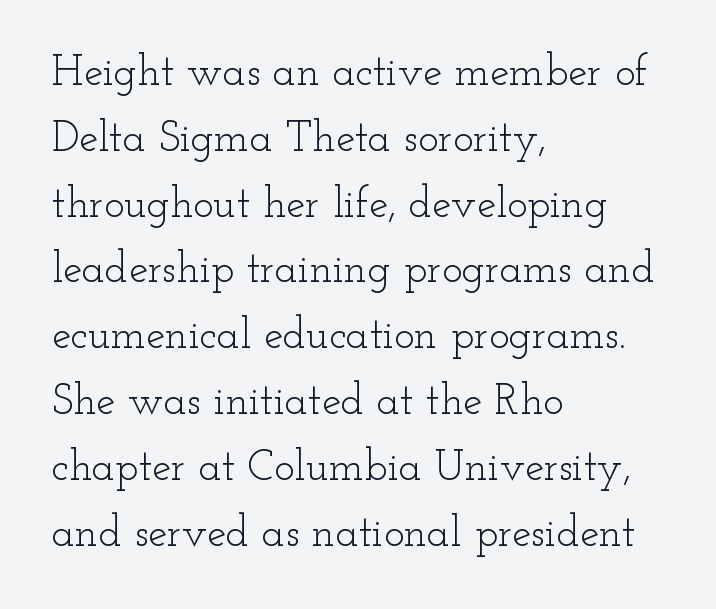
The image shows 43 px light, wide serif type, upright; set left-aligned, normal line spacing (1.53x), normal letter spacing, not underlined; low stroke contrast and a small x-height.
